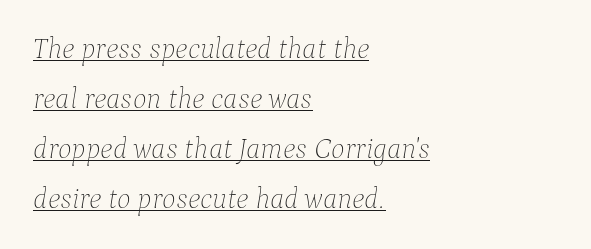
The image shows 29 px thin type, italic (leaning right); set left-aligned, line spacing 1.72x, normal letter spacing, underlined; low stroke contrast and a medium x-height.
